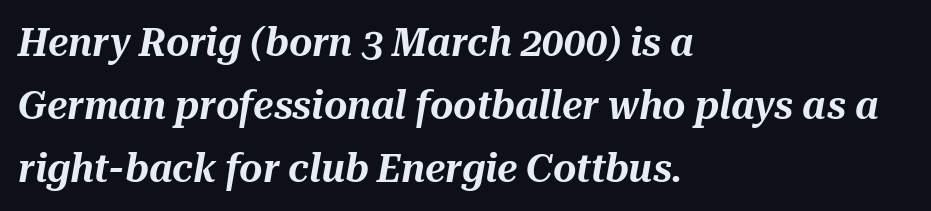
Which margin do the lines hug? The left one — the right edge is uneven. The typography opts for an oblique posture over an upright one. A clean baseline with only descenders dipping below it. The rendering keeps characters at their native spacing. The face used here is proportionally spaced, like ordinary book or web type. Leading: standard.
